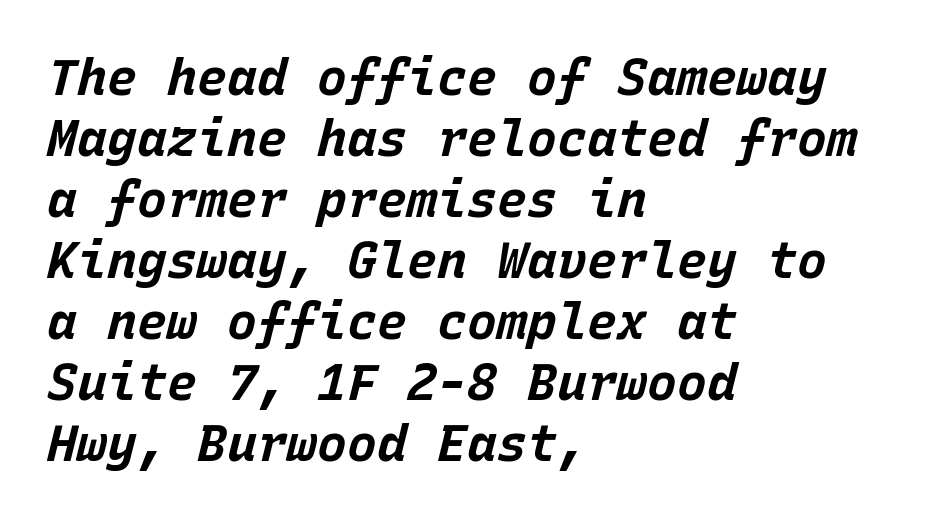
Stroke thickness is high; the sample reads as a true bold. Nothing unusual about the tracking: characters are spaced as the font intends. If you drew a ruler down the left edge, every line would touch it. The specimen reads as italic at a glance.
